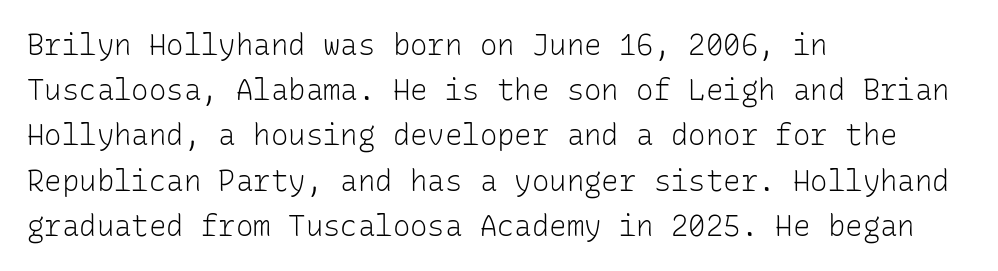
The area under the type is left untouched. Reading down the block, your eye returns to a fixed left position each line. The font is comparable to plain body text, perhaps lighter. One glance says typical: line gaps are just what's usual. Nobody touched the tracking dial on this one. Unlike a traditional serif, this face leaves its strokes unadorned.
